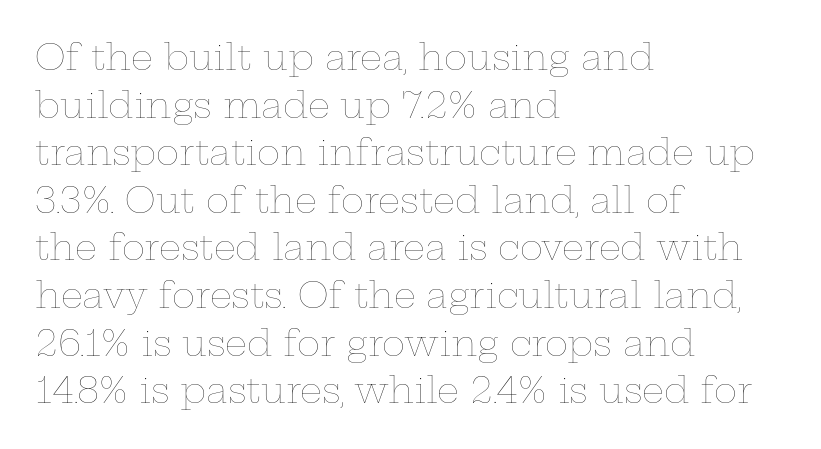
Letters have the restrained weight of plain body copy at most. Do the characters align in a grid? No, the font is proportional. Does extra space separate the letters? No, they use regular spacing. The block of text has a typical density, with ordinary space between rows. Horizontally, the lines are justified to the leading edge only. Unlike italic type, these characters show no tilt at all.
